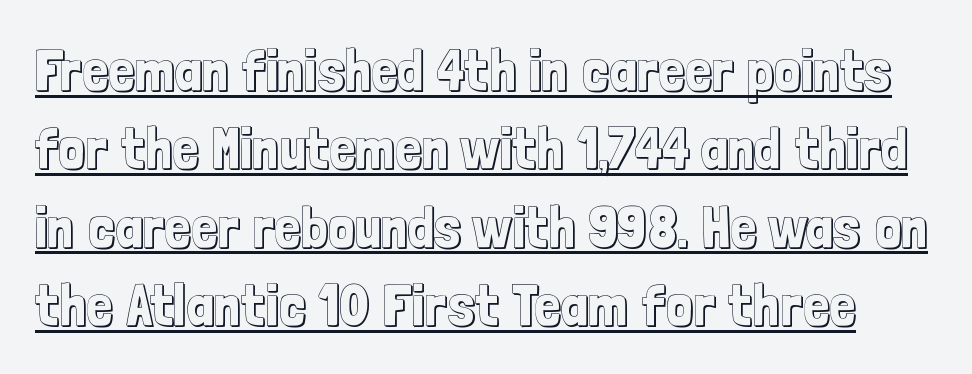
This sample carries an underscore along the baseline area. Inter-character spacing is left at the font's built-in metrics. Upright lettering throughout. Rows of type keep a routine distance in the vertical direction. Spacing verdict: proportional, widths tailored to each character.
